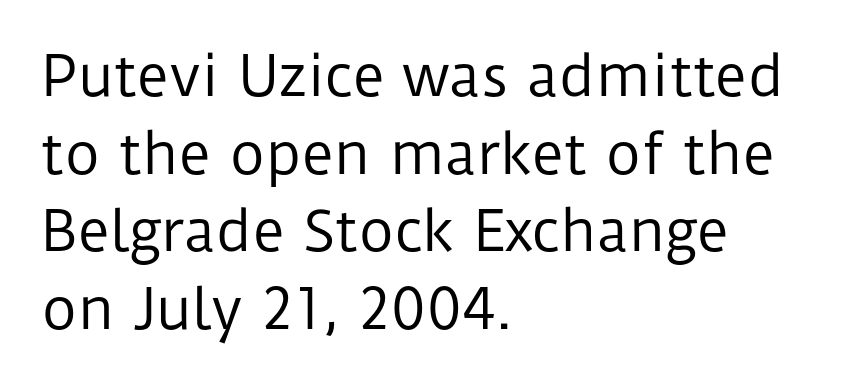
{"serif": "no", "italic": "no", "bold": "no", "weight": "regular", "width": "normal", "stroke_contrast": "low", "x_height": "medium", "monospaced": "no", "underline": "no", "align": "left", "line_spacing": "normal", "line_spacing_ratio": 1.41, "letter_spacing": "normal", "letter_spacing_em": 0.0, "glyph_px": 55}
